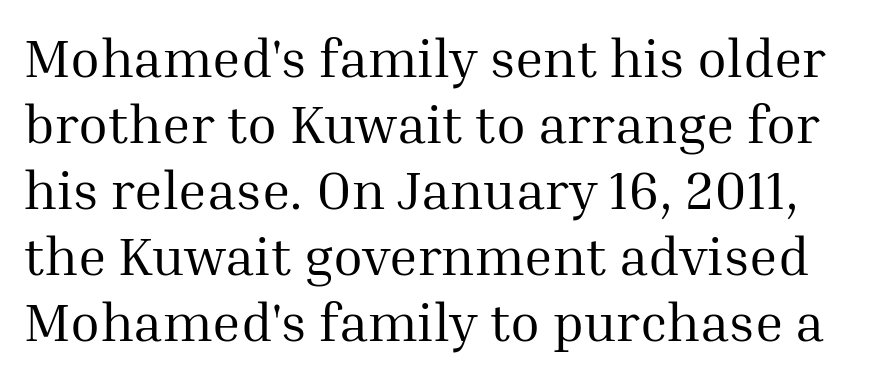
Q: Is the text bold? A: No.
Q: Is the text italic (slanted)? A: No, it is upright.
Q: Is the typeface a serif or a sans-serif typeface? A: Serif.
Q: Is the text underlined? A: No.
Q: Is the spacing between letters normal or unusually wide? A: Normal.
Q: Width (condensed, normal, or wide)? A: Normal.
Q: Stroke contrast? A: Medium.
Q: x-height? A: Medium.
Q: Monospaced? A: No.
